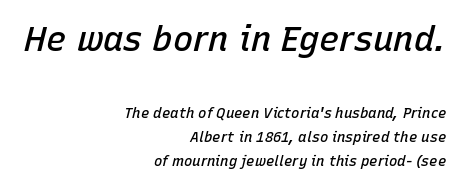
{"italic": "yes", "lean": "right", "slant_degrees": 15, "bold": "semi", "weight": "semibold", "width": "normal", "stroke_contrast": "low", "x_height": "medium", "monospaced": "no", "underline": "no", "align": "right", "line_spacing_ratio": 1.73, "letter_spacing": "normal", "letter_spacing_em": 0.0, "larger_block": "first", "size_ratio": 2.43, "glyph_px": 34}
